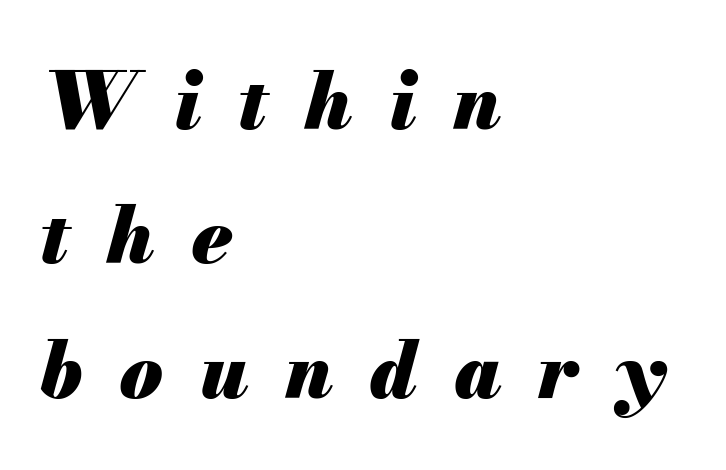
These lines sit exactly where default settings would place them. The face used here is rendered with a markedly widened letterfit. Italic: yes, the glyphs are oblique. These lines carry a lot of weight — the face is fully bold. The compositor pushed each line to the left boundary. Here the designer chose a conventional face with non-uniform glyph widths.
